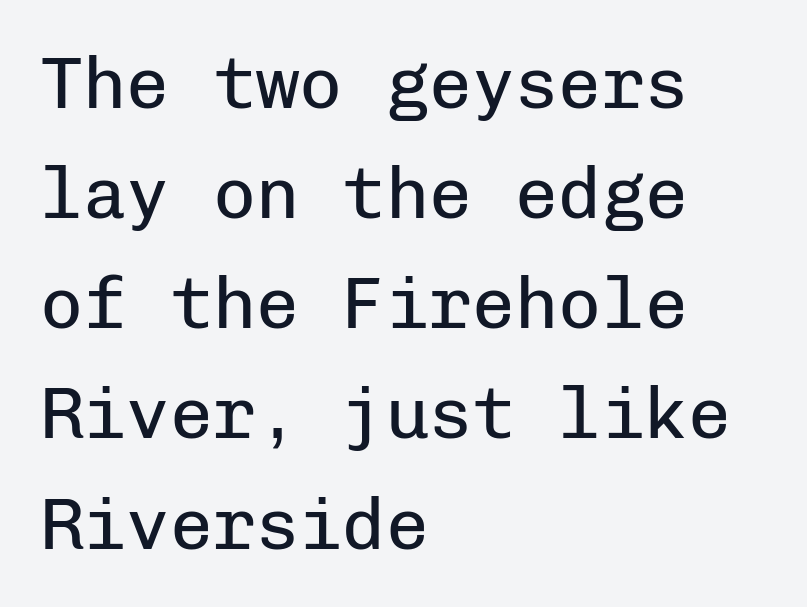
Q: Is the text bold? A: No.
Q: Is the text italic (slanted)? A: No, it is upright.
Q: Is the typeface a serif or a sans-serif typeface? A: Sans-serif.
Q: Is the text underlined? A: No.
Q: How is the paragraph aligned? A: Left-aligned.
Q: Is the spacing between letters normal or unusually wide? A: Normal.
Q: Is the spacing between lines tight, normal or loose? A: Normal.
Q: Width (condensed, normal, or wide)? A: Normal.
Q: Stroke contrast? A: Low.
Q: x-height? A: Medium.
Q: Monospaced? A: Yes.
